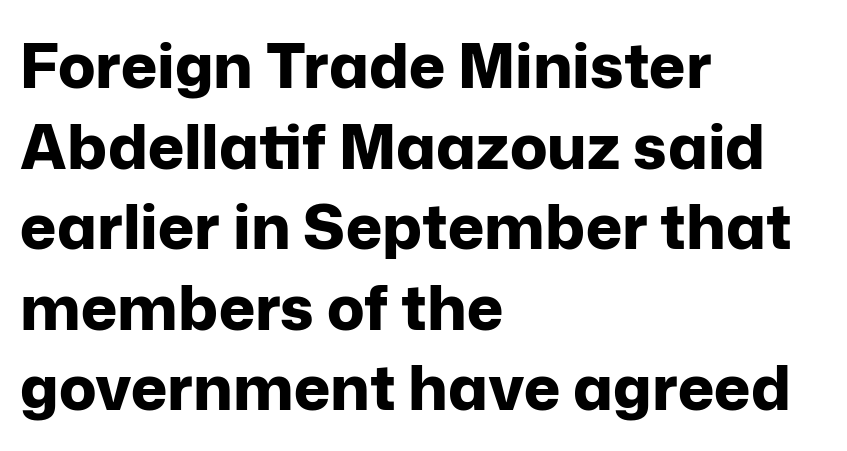
Line beginnings align vertically; line endings do not. The specimen omits any rule beneath the text block's lines. The font's upright variant was chosen for this text. The font is running at its bold setting. The letters advance in unequal steps, a hallmark of proportional type.
